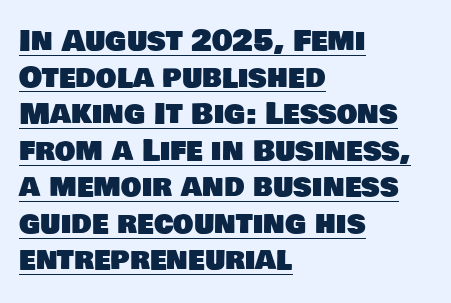
{"serif": "no", "width": "normal", "stroke_contrast": "low", "x_height": "large", "monospaced": "no", "underline": "yes", "align": "left", "line_spacing": "normal", "line_spacing_ratio": 1.26, "letter_spacing": "normal", "letter_spacing_em": 0.0, "glyph_px": 29}
